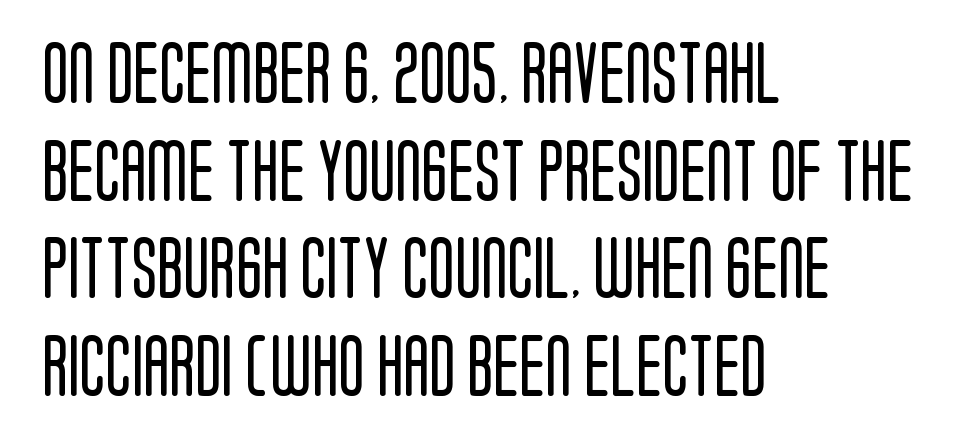
Q: Is the text bold? A: No.
Q: Is the text italic (slanted)? A: No, it is upright.
Q: Is the typeface a serif or a sans-serif typeface? A: Sans-serif.
Q: Is the text underlined? A: No.
Q: How is the paragraph aligned? A: Left-aligned.
Q: Is the spacing between letters normal or unusually wide? A: Normal.
Q: Is the spacing between lines tight, normal or loose? A: Normal.
Q: Width (condensed, normal, or wide)? A: Condensed.
Q: Stroke contrast? A: Low.
Q: x-height? A: Large.
Q: Monospaced? A: No.
